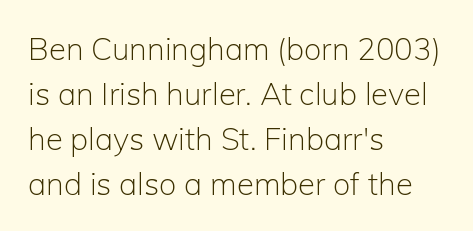
The image shows 31 px light sans-serif type, upright; set left-aligned, normal line spacing (1.45x), normal letter spacing, not underlined; low stroke contrast and a medium x-height.
